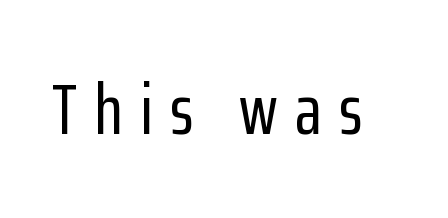
{"serif": "no", "italic": "no", "width": "condensed", "stroke_contrast": "low", "x_height": "medium", "monospaced": "no", "underline": "no", "letter_spacing": "wide", "letter_spacing_em": 0.24, "glyph_px": 72}
